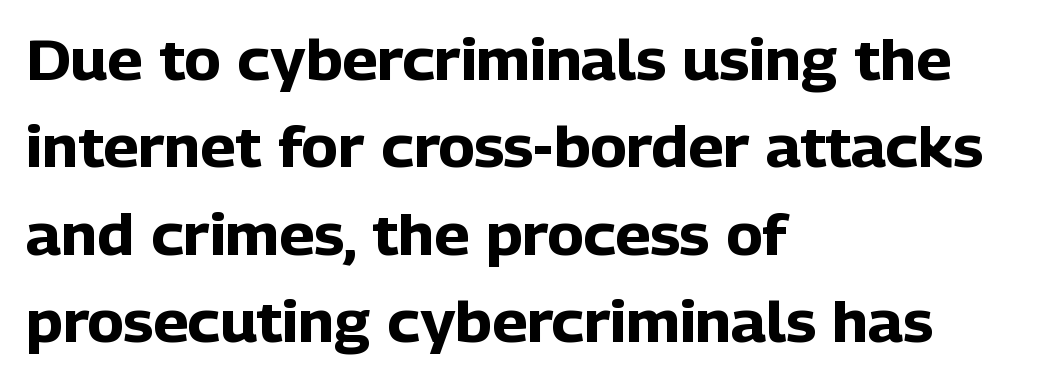
Think of a printed novel: that variable character pitch is what you see here. Summary of weight: heavy, a full bold. All the whitespace from short lines collects on the right. Each new line begins a customary step beneath the previous one.
